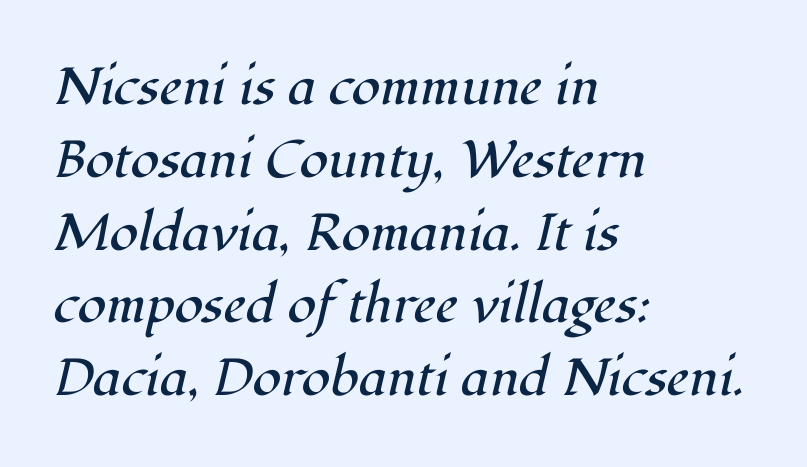
{"serif": "yes", "italic": "yes", "lean": "right", "slant_degrees": 12, "bold": "no", "weight": "regular", "width": "normal", "stroke_contrast": "high", "x_height": "medium", "monospaced": "no", "underline": "no", "align": "left", "line_spacing": "normal", "line_spacing_ratio": 1.4, "letter_spacing": "normal", "letter_spacing_em": 0.0, "glyph_px": 52}
